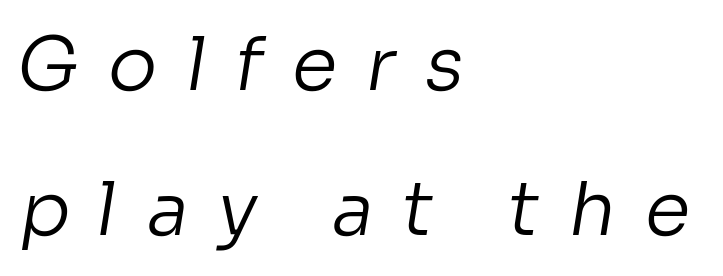
The image shows 74 px regular-weight sans-serif type; set left-aligned, loose line spacing (1.96x), unusually wide letter spacing (+0.39 em), not underlined; low stroke contrast and a medium x-height.
